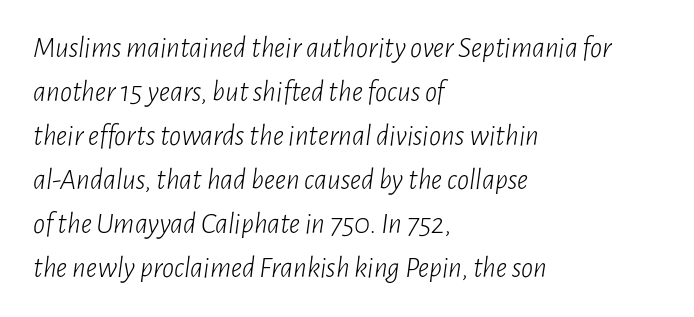
Stem width sits at or under what a default text font uses. You could not count columns in this text — the font is proportionally spaced. Baseline-to-baseline distance is the conventional proportion of letter height. The paragraph has a hard left edge and a soft right edge. Students, note that the glyphs here touch the page at normal intervals.
